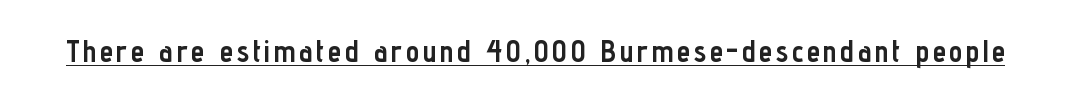
Q: Is the text bold? A: Yes.
Q: Is the text italic (slanted)? A: No, it is upright.
Q: Is the typeface a serif or a sans-serif typeface? A: Sans-serif.
Q: Is the text underlined? A: Yes.
Q: Width (condensed, normal, or wide)? A: Condensed.
Q: Stroke contrast? A: Low.
Q: x-height? A: Medium.
Q: Monospaced? A: No.
